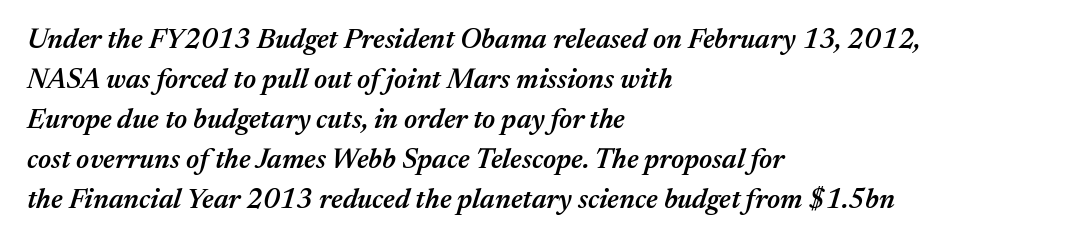
Q: Is the text bold? A: Semi-bold.
Q: Is the text italic (slanted)? A: Yes, it leans right by about 17 degrees.
Q: Is the text underlined? A: No.
Q: How is the paragraph aligned? A: Left-aligned.
Q: Is the spacing between letters normal or unusually wide? A: Normal.
Q: Is the spacing between lines tight, normal or loose? A: Normal.
Q: Width (condensed, normal, or wide)? A: Normal.
Q: Stroke contrast? A: Medium.
Q: x-height? A: Medium.
Q: Monospaced? A: No.
